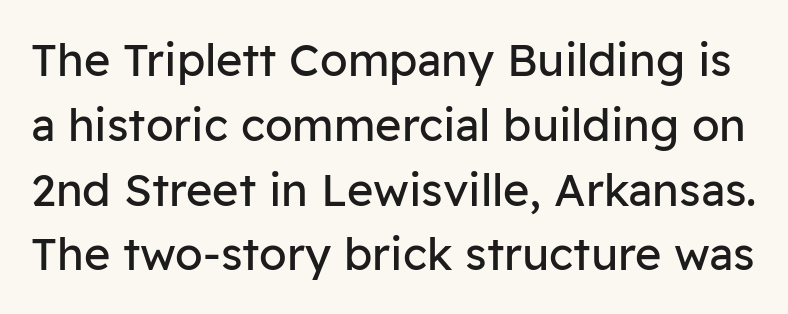
The image shows 45 px regular-weight sans-serif type, upright; set normal line spacing (1.44x), normal letter spacing, not underlined; low stroke contrast and a medium x-height.
